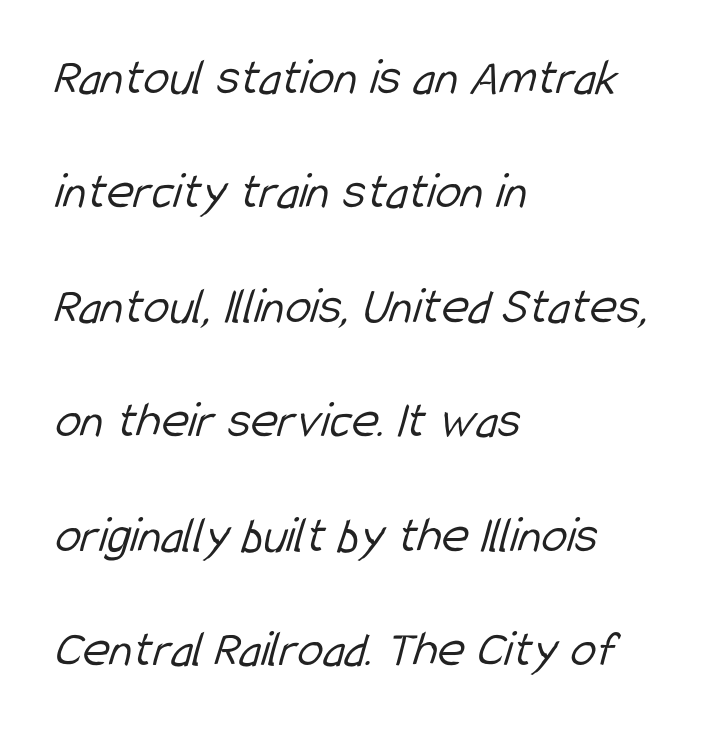
{"serif": "no", "bold": "no", "weight": "light", "width": "condensed", "stroke_contrast": "low", "x_height": "medium", "monospaced": "no", "underline": "no", "align": "left", "line_spacing": "loose", "line_spacing_ratio": 2.2, "letter_spacing": "normal", "letter_spacing_em": 0.0, "glyph_px": 52}
